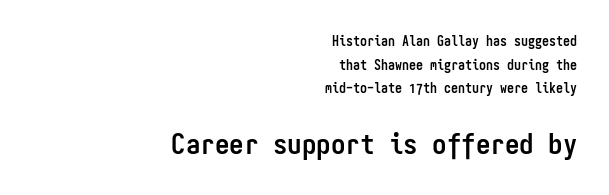
{"serif": "no", "italic": "no", "bold": "yes", "weight": "semibold", "width": "condensed", "stroke_contrast": "low", "x_height": "medium", "monospaced": "yes", "underline": "no", "align": "right", "line_spacing": "normal", "line_spacing_ratio": 1.68, "letter_spacing": "normal", "letter_spacing_em": 0.0, "larger_block": "second", "size_ratio": 2.07, "glyph_px": 29}
